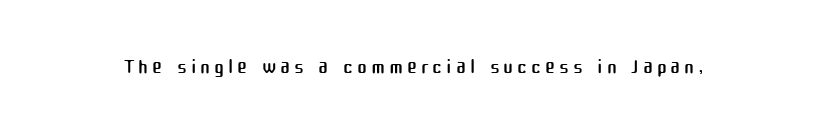
Q: Is the text bold? A: No.
Q: Is the text italic (slanted)? A: No, it is upright.
Q: Is the typeface a serif or a sans-serif typeface? A: Sans-serif.
Q: Is the text underlined? A: No.
Q: Width (condensed, normal, or wide)? A: Normal.
Q: Stroke contrast? A: Medium.
Q: x-height? A: Medium.
Q: Monospaced? A: No.
